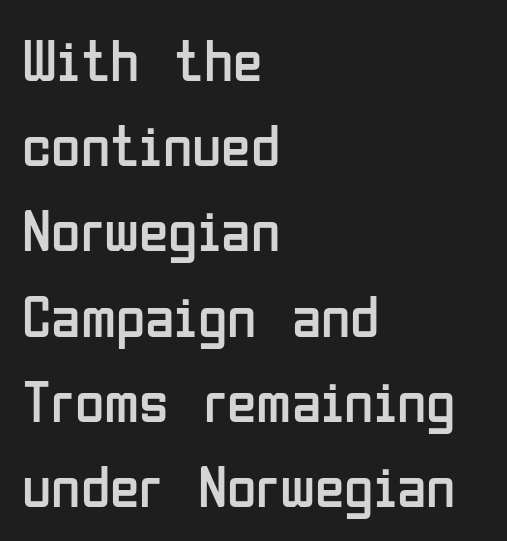
The image shows 60 px regular-weight, condensed sans-serif type, upright; set left-aligned, normal line spacing (1.42x), normal letter spacing, not underlined; low stroke contrast and a medium x-height.
